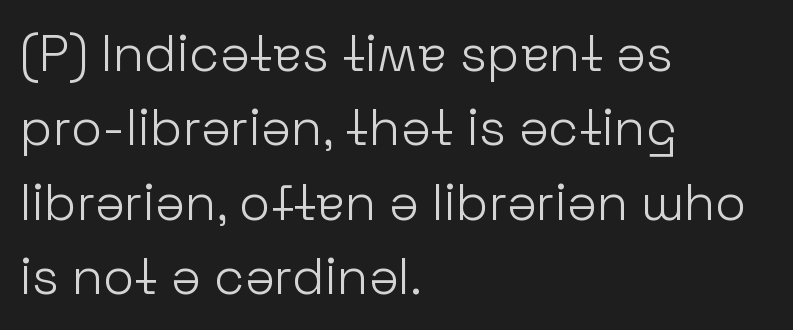
The image shows 51 px light sans-serif type, upright; set left-aligned, normal line spacing (1.46x), normal letter spacing, not underlined; low stroke contrast and a medium x-height.
